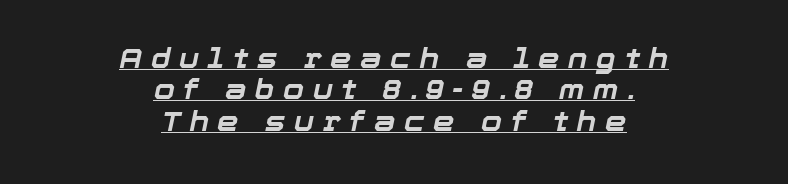
{"italic": "yes", "lean": "right", "slant_degrees": 12, "bold": "yes", "underline": "yes", "align": "center", "line_spacing_ratio": 1.16, "letter_spacing": "wide", "letter_spacing_em": 0.32, "glyph_px": 27}
